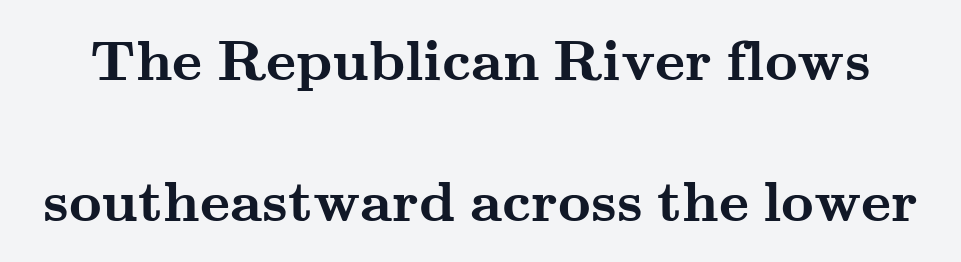
A roman cut, with each character standing at attention. This rendering features lettering with no underline. Serif or sans? Serif — the stroke terminals have little feet. If you measured baseline to baseline, you'd find a long distance.
